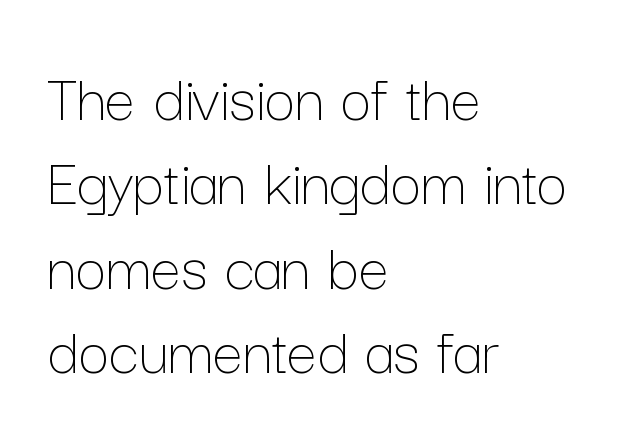
The image shows 68 px thin type, upright; set left-aligned, line spacing 1.24x, normal letter spacing, not underlined; low stroke contrast and a medium x-height.
